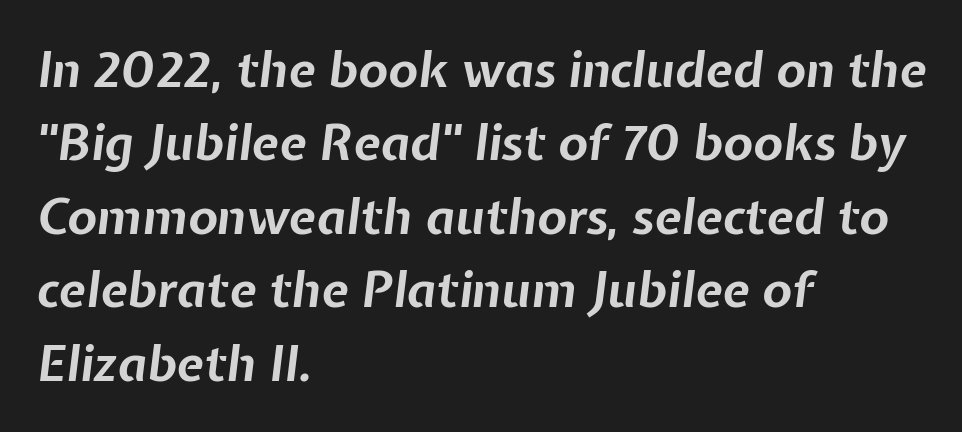
Q: Is the text bold? A: Yes.
Q: Is the text italic (slanted)? A: Yes, it leans right by about 7 degrees.
Q: Is the text underlined? A: No.
Q: How is the paragraph aligned? A: Left-aligned.
Q: Is the spacing between letters normal or unusually wide? A: Normal.
Q: Is the spacing between lines tight, normal or loose? A: Normal.
Q: Width (condensed, normal, or wide)? A: Normal.
Q: Stroke contrast? A: Low.
Q: x-height? A: Medium.
Q: Monospaced? A: No.
